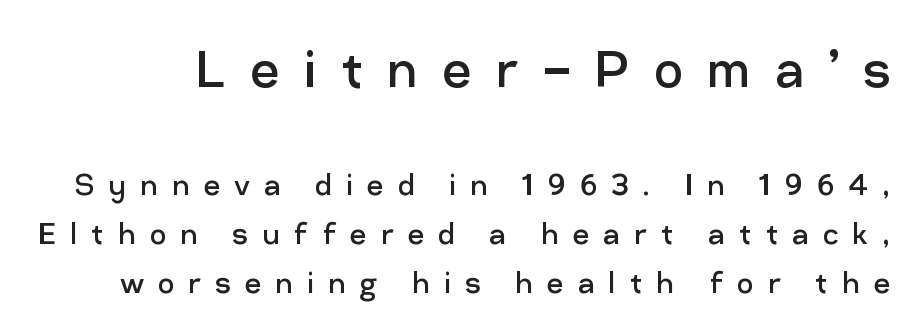
The image shows 63 px regular-weight sans-serif type, upright; set normal line spacing (1.35x), unusually wide letter spacing (+0.39 em), not underlined; the first (top) block is 1.75x larger; low stroke contrast and a medium x-height.
